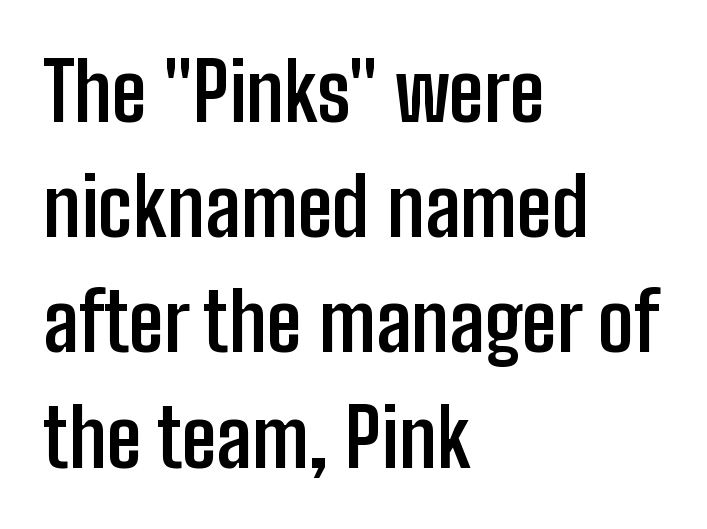
The image shows 80 px semibold, condensed sans-serif type, upright; set left-aligned, normal line spacing (1.44x), normal letter spacing, not underlined; low stroke contrast and a medium x-height.
